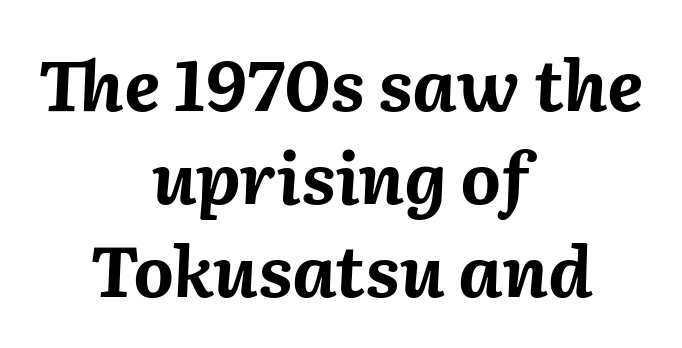
Q: Is the text bold? A: Yes.
Q: Is the text italic (slanted)? A: Yes, it leans right by about 2 degrees.
Q: Is the text underlined? A: No.
Q: How is the paragraph aligned? A: Centered.
Q: Is the spacing between letters normal or unusually wide? A: Normal.
Q: Is the spacing between lines tight, normal or loose? A: Normal.
Q: Width (condensed, normal, or wide)? A: Normal.
Q: Stroke contrast? A: Medium.
Q: x-height? A: Medium.
Q: Monospaced? A: No.
